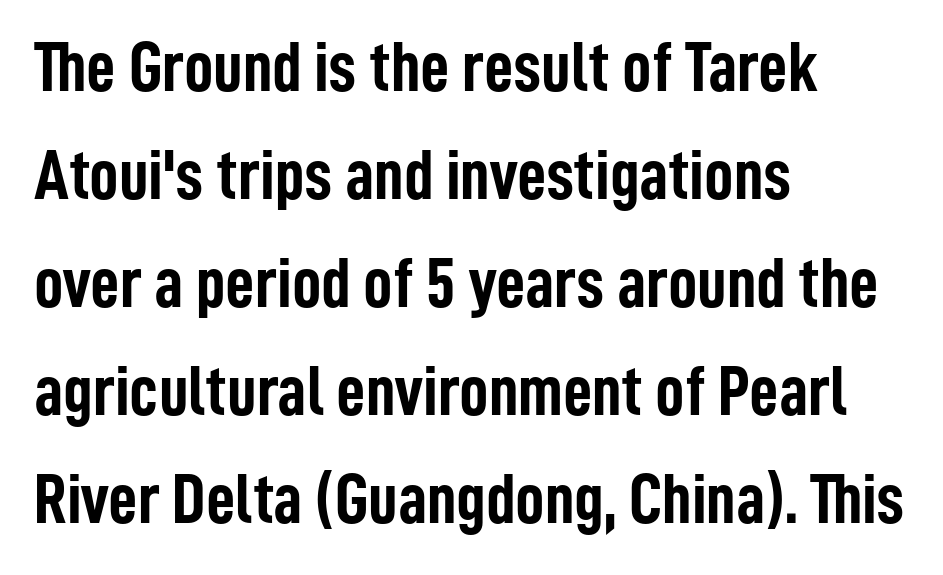
The image shows 72 px semibold, condensed sans-serif type, upright; set left-aligned, normal line spacing (1.5x), normal letter spacing, not underlined; low stroke contrast and a medium x-height.
